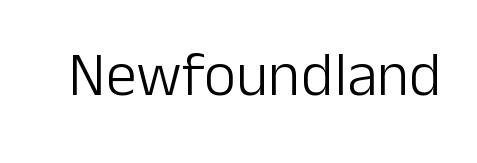
Q: Is the text bold? A: No.
Q: Is the text italic (slanted)? A: No, it is upright.
Q: Is the typeface a serif or a sans-serif typeface? A: Sans-serif.
Q: Is the text underlined? A: No.
Q: Is the spacing between letters normal or unusually wide? A: Normal.
Q: Width (condensed, normal, or wide)? A: Normal.
Q: Stroke contrast? A: Low.
Q: x-height? A: Medium.
Q: Monospaced? A: No.
